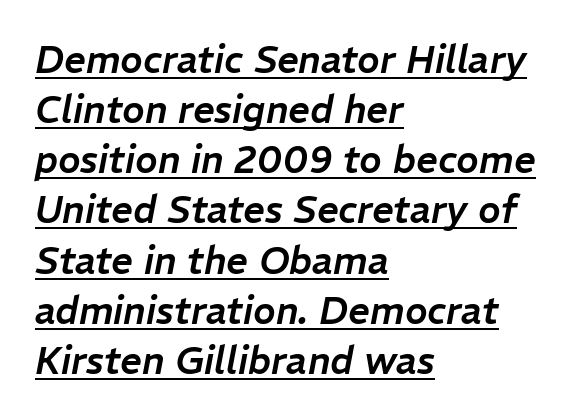
The image shows 38 px text type, italic (leaning right); set left-aligned, normal line spacing (1.32x), normal letter spacing, underlined; low stroke contrast and a medium x-height.
